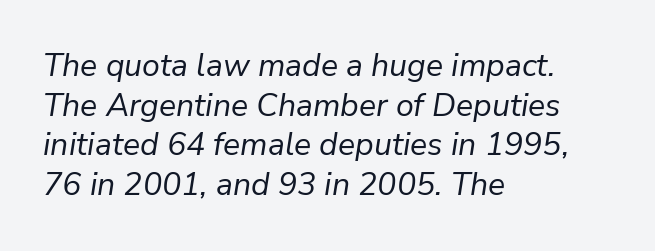
{"italic": "yes", "lean": "right", "slant_degrees": 9, "bold": "no", "weight": "regular", "width": "normal", "stroke_contrast": "low", "x_height": "medium", "monospaced": "no", "underline": "no", "align": "left", "line_spacing_ratio": 1.24, "letter_spacing": "normal", "letter_spacing_em": 0.0, "glyph_px": 32}
